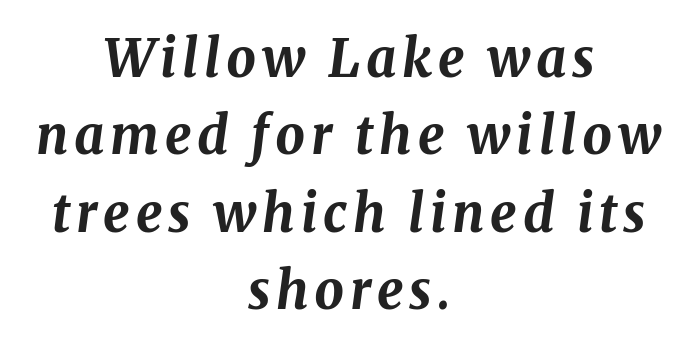
Plenty of ink on the page — the face is bold. The passage shown leans; its letterforms are oblique. The passage is arranged like a title page — every line centered. The strip under each line holds only bare page.
